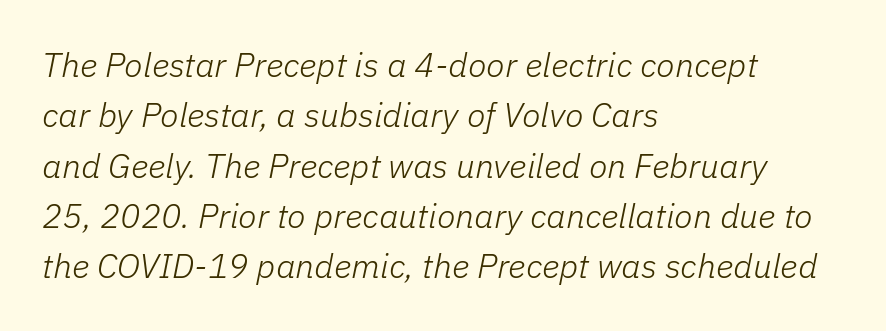
The image shows 34 px light type, italic (leaning right); set left-aligned, normal line spacing (1.48x), normal letter spacing, not underlined; low stroke contrast and a medium x-height.
